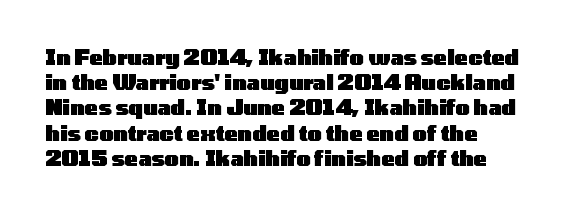
The space directly below the letters is spotless. This rendering uses left alignment, leaving the right contour irregular. The typography opts for an upright posture over an oblique one. Each word holds together tightly as a unit, with standard inter-letter gaps. Pretty heavy lettering here — definitely bold.
